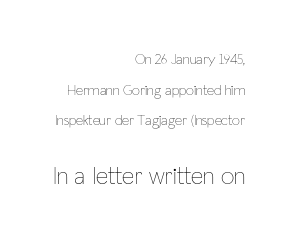
The more generous point size was reserved for the lower chunk. The letters stand straight up with perfectly vertical stems. The space beneath each line is pristine and unruled. The letters look calm and open, with moderate or lighter stems.
